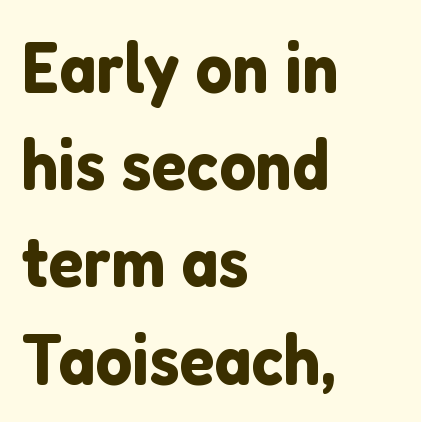
{"serif": "no", "italic": "no", "width": "normal", "stroke_contrast": "low", "x_height": "medium", "monospaced": "no", "underline": "no", "align": "left", "line_spacing": "normal", "line_spacing_ratio": 1.35, "letter_spacing": "normal", "letter_spacing_em": 0.0, "glyph_px": 72}
